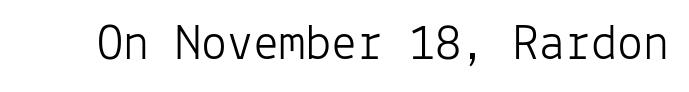
Q: Is the text bold? A: No.
Q: Is the text italic (slanted)? A: No, it is upright.
Q: Is the typeface a serif or a sans-serif typeface? A: Sans-serif.
Q: Is the text underlined? A: No.
Q: Is the spacing between letters normal or unusually wide? A: Normal.
Q: Width (condensed, normal, or wide)? A: Normal.
Q: Stroke contrast? A: Low.
Q: x-height? A: Medium.
Q: Monospaced? A: Yes.
